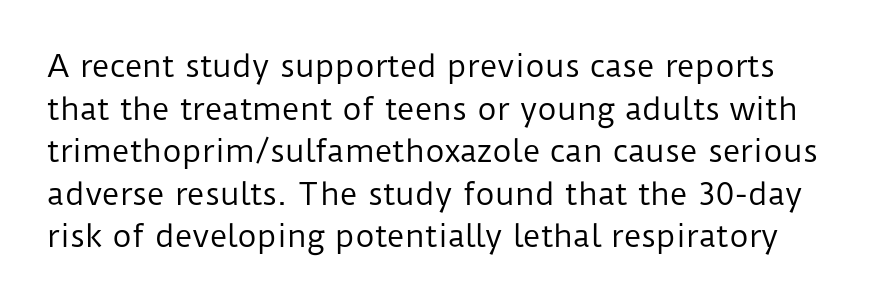
Do the characters align in a grid? No, the font is proportional. Stems here are at most as thick as an everyday book face. Style check: upright. Summary of vertical rhythm: regular, with standard interline spacing. Typographically, this falls in the sans-serif category. Tracking value appears to be zero — textbook default spacing.
